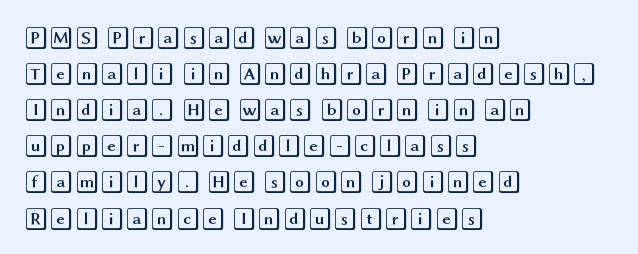
The image shows 23 px text type, upright; set left-aligned, normal line spacing (1.57x), normal letter spacing, not underlined.
